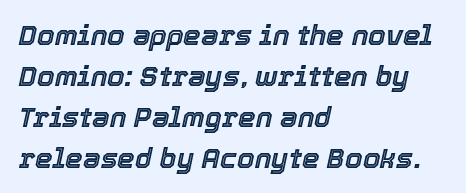
{"italic": "yes", "lean": "right", "slant_degrees": 12, "width": "normal", "x_height": "medium", "monospaced": "no", "underline": "no", "align": "left", "line_spacing": "normal", "line_spacing_ratio": 1.46, "letter_spacing": "normal", "letter_spacing_em": 0.0, "glyph_px": 28}
